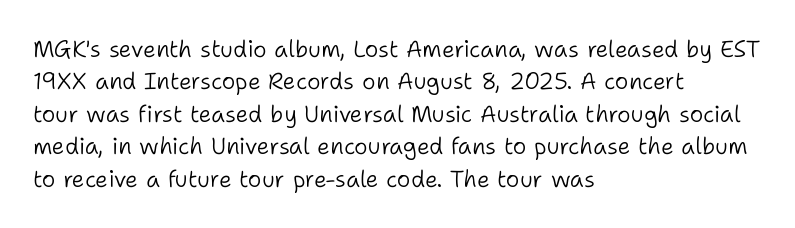
The image shows 23 px text type, upright; set left-aligned, normal line spacing (1.41x), normal letter spacing, not underlined.
